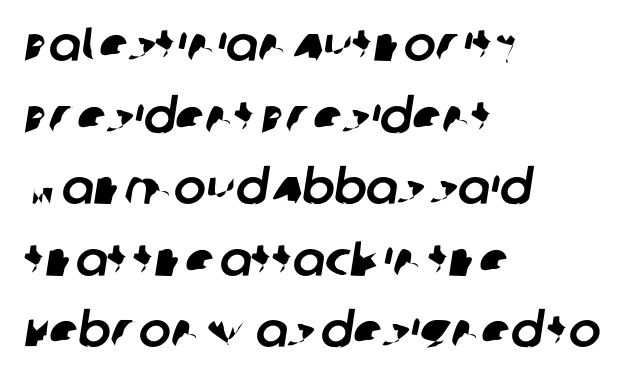
{"serif": "no", "width": "normal", "stroke_contrast": "low", "x_height": "large", "monospaced": "no", "underline": "no", "align": "left", "line_spacing": "normal", "line_spacing_ratio": 1.49, "letter_spacing": "normal", "letter_spacing_em": 0.0, "glyph_px": 48}
